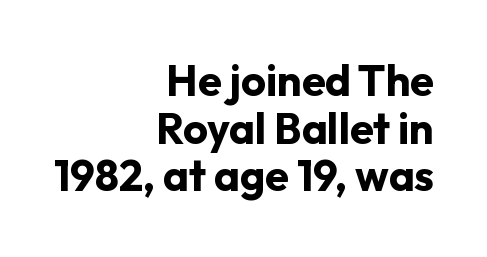
Q: Is the text bold? A: Yes.
Q: Is the text italic (slanted)? A: No, it is upright.
Q: Is the typeface a serif or a sans-serif typeface? A: Sans-serif.
Q: Is the text underlined? A: No.
Q: How is the paragraph aligned? A: Right-aligned.
Q: Is the spacing between letters normal or unusually wide? A: Normal.
Q: Is the spacing between lines tight, normal or loose? A: Tight.
Q: Width (condensed, normal, or wide)? A: Normal.
Q: Stroke contrast? A: Low.
Q: x-height? A: Medium.
Q: Monospaced? A: No.
